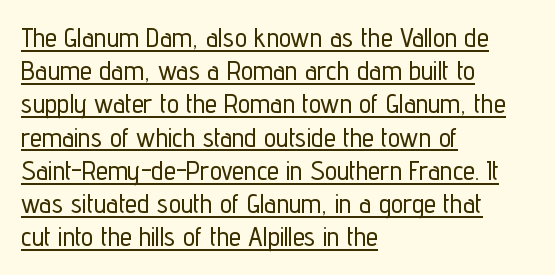
The image shows 27 px text type, upright; set left-aligned, line spacing 1.23x, normal letter spacing, underlined.
